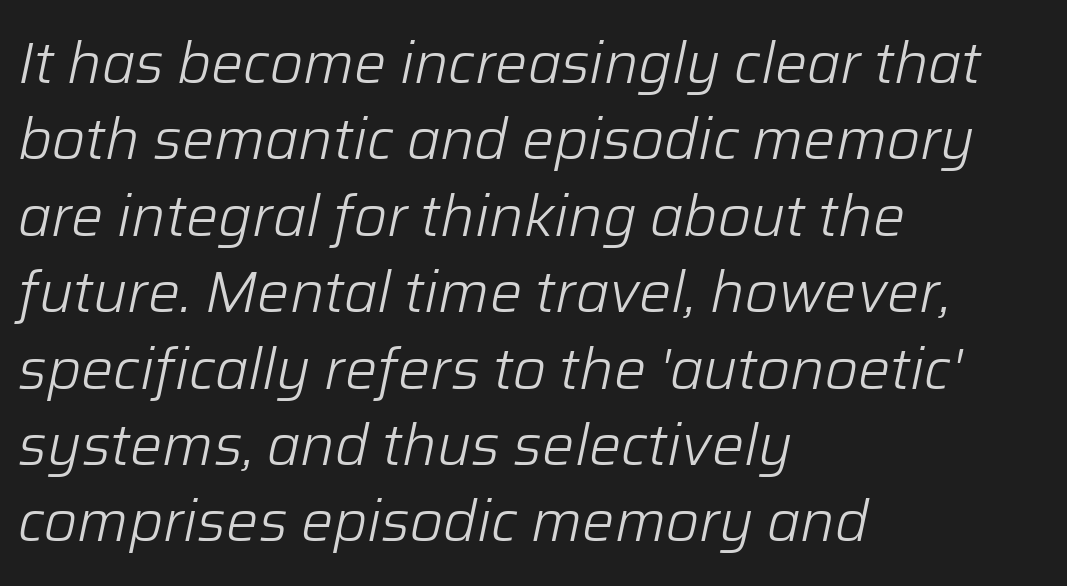
The image shows 57 px light type, italic (leaning right); set left-aligned, normal line spacing (1.34x), normal letter spacing, not underlined; low stroke contrast and a medium x-height.
